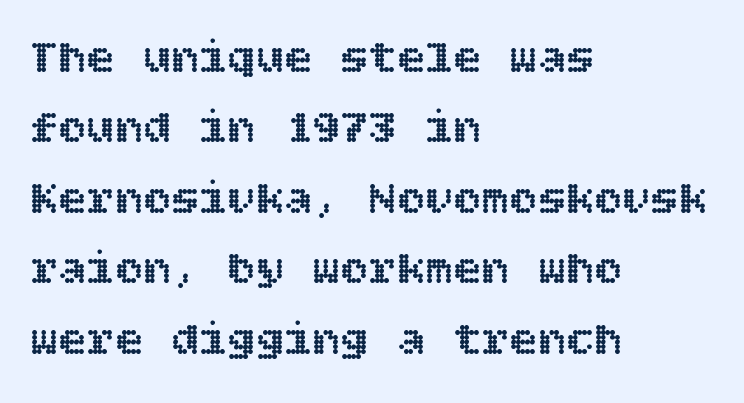
{"italic": "no", "width": "normal", "x_height": "large", "underline": "no", "align": "left", "line_spacing": "normal", "line_spacing_ratio": 1.5, "letter_spacing": "normal", "letter_spacing_em": 0.0, "glyph_px": 47}
